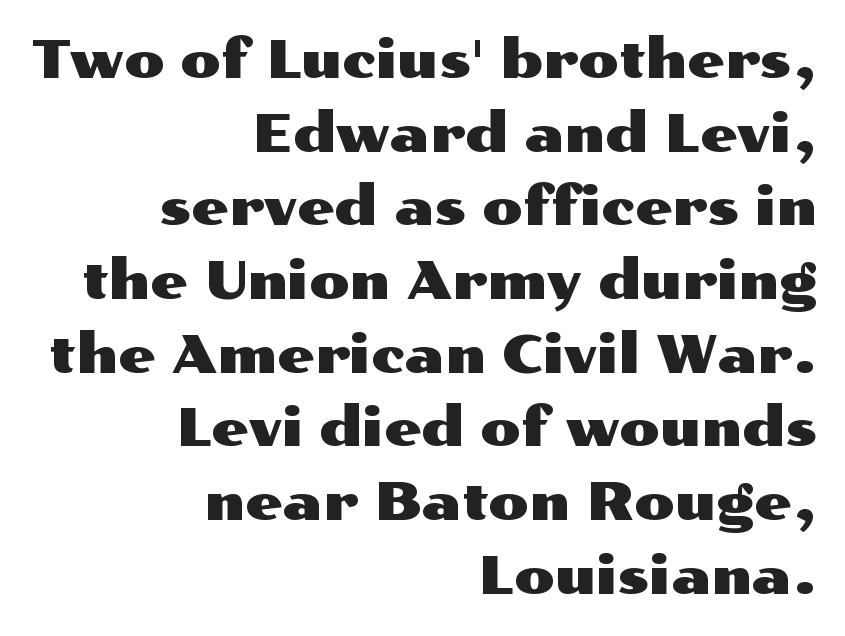
The image shows 53 px wide sans-serif type, upright; set right-aligned, normal line spacing (1.39x), normal letter spacing, not underlined; medium stroke contrast and a medium x-height.
